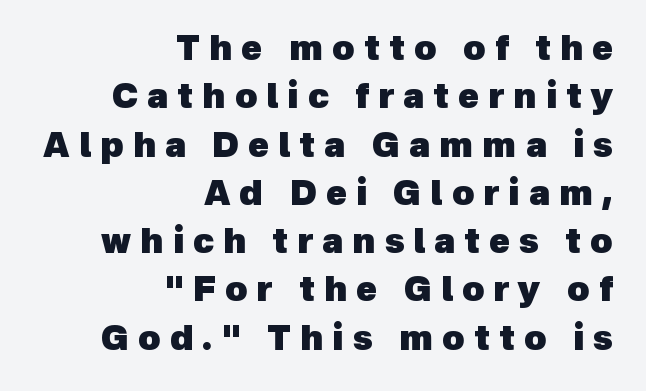
Q: Is the text bold? A: Yes.
Q: Is the typeface a serif or a sans-serif typeface? A: Sans-serif.
Q: Is the text underlined? A: No.
Q: How is the paragraph aligned? A: Right-aligned.
Q: Is the spacing between letters normal or unusually wide? A: Unusually wide.
Q: Is the spacing between lines tight, normal or loose? A: Normal.
Q: Width (condensed, normal, or wide)? A: Normal.
Q: x-height? A: Medium.
Q: Monospaced? A: No.
